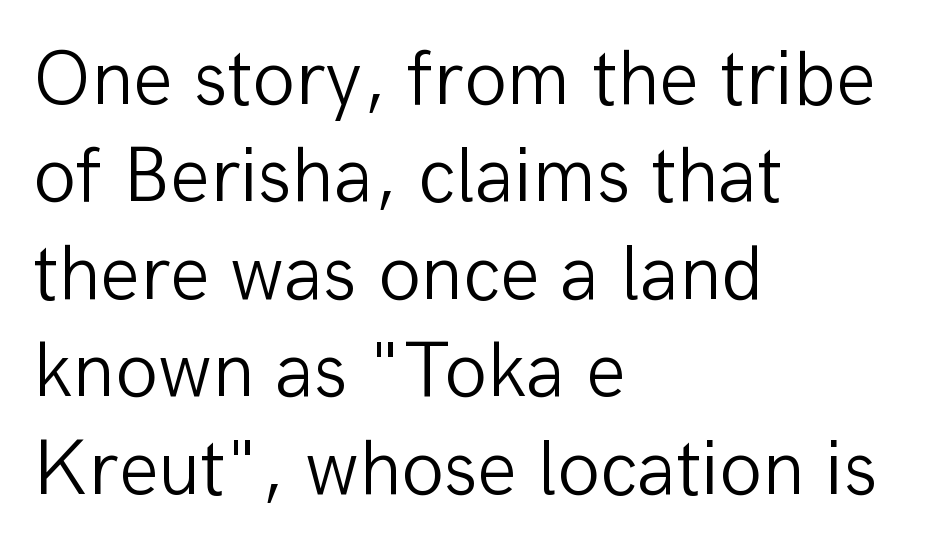
The area under the type is left untouched. The horizontal fit of the characters is conventional and even. The typeface has the unassuming heft of standard copy or less. This block has exactly the height ordinary leading produces. Note the varied advance widths — an 'i' is clearly narrower than an 'm'. Leftover space on each line is placed entirely after the last word.
